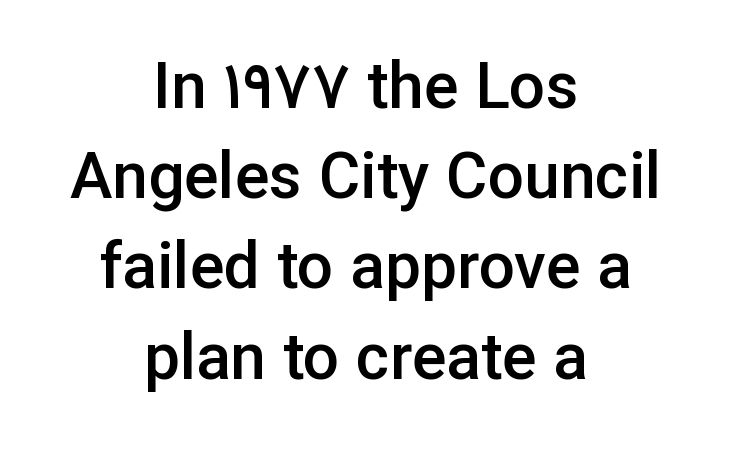
The image shows 64 px semibold sans-serif type, upright; set centered, normal line spacing (1.41x), normal letter spacing, not underlined; low stroke contrast and a medium x-height.
